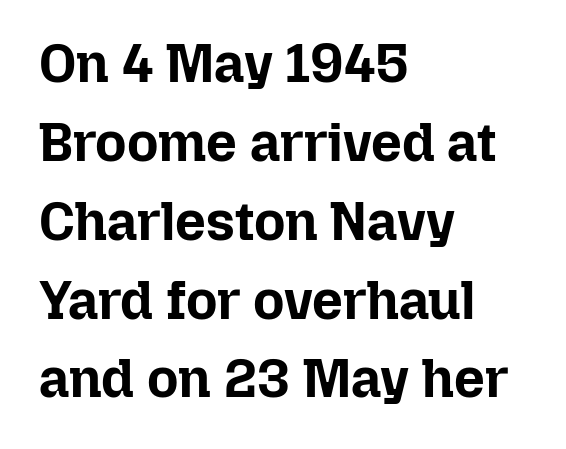
The image shows 54 px bold type, upright; set left-aligned, normal line spacing (1.46x), normal letter spacing, not underlined; low stroke contrast and a medium x-height.
